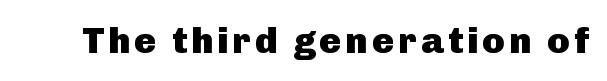
Posture: vertical. Classification — sans serif. The passage shown is emphatically bold. The glyphs are unaccompanied by any horizontal stroke below them.
